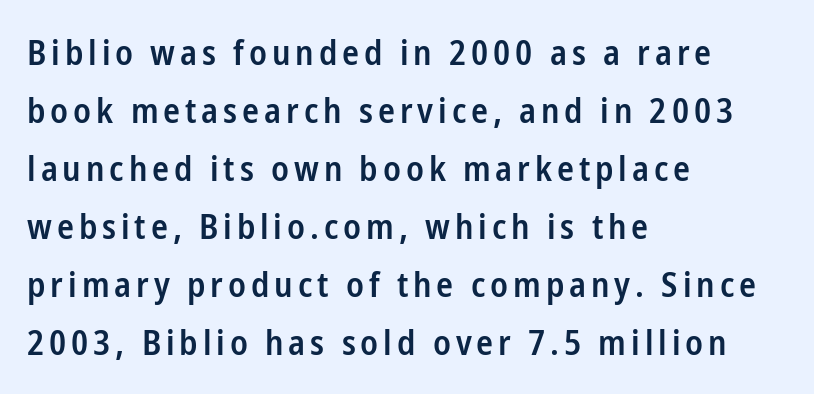
{"serif": "no", "italic": "no", "bold": "semi", "weight": "semibold", "width": "condensed", "stroke_contrast": "low", "x_height": "medium", "monospaced": "no", "underline": "no", "align": "left", "line_spacing": "normal", "line_spacing_ratio": 1.66, "glyph_px": 35}
